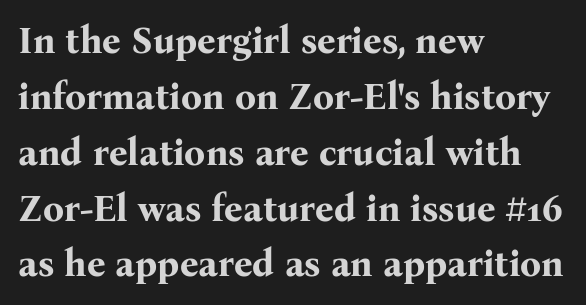
The image shows 37 px bold serif type, upright; set left-aligned, normal line spacing (1.51x), normal letter spacing, not underlined; medium stroke contrast and a medium x-height.
